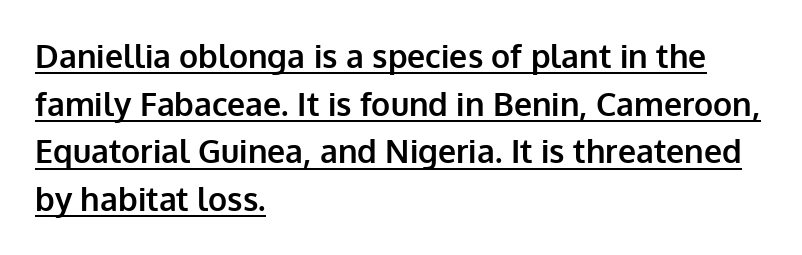
Typographically, this falls in the sans-serif category. Notice how a bar underscores the lettering throughout. Proportional: the letters do not fall into vertical columns. The setting favours the left margin, as ordinary paragraphs usually do.
